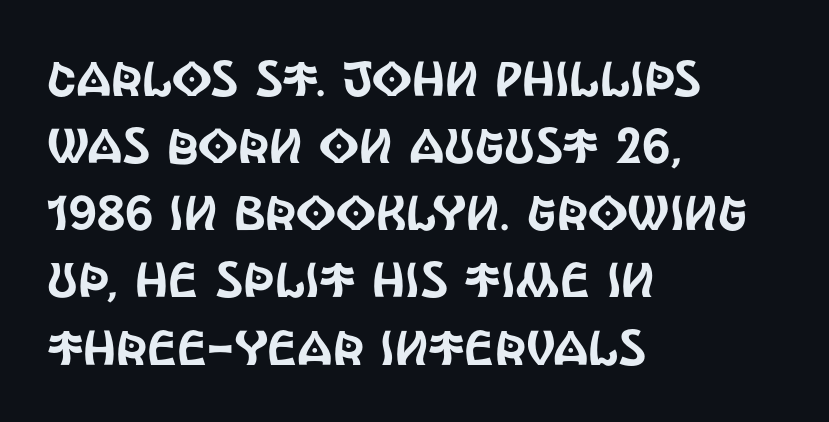
The image shows 49 px condensed sans-serif type, upright; set left-aligned, normal line spacing (1.37x), normal letter spacing, not underlined; a large x-height.
